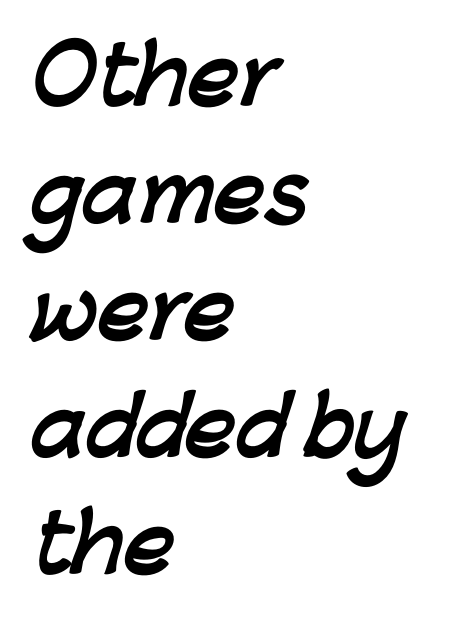
Q: Is the text bold? A: Yes.
Q: Is the typeface a serif or a sans-serif typeface? A: Sans-serif.
Q: Is the text underlined? A: No.
Q: How is the paragraph aligned? A: Left-aligned.
Q: Is the spacing between letters normal or unusually wide? A: Normal.
Q: Is the spacing between lines tight, normal or loose? A: Normal.
Q: Width (condensed, normal, or wide)? A: Normal.
Q: Stroke contrast? A: Low.
Q: x-height? A: Medium.
Q: Monospaced? A: No.
